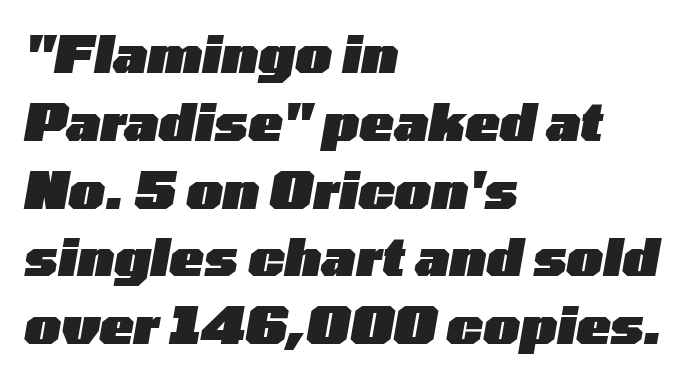
Q: Is the text bold? A: Yes.
Q: Is the text italic (slanted)? A: Yes, it leans right by about 10 degrees.
Q: Is the text underlined? A: No.
Q: How is the paragraph aligned? A: Left-aligned.
Q: Is the spacing between letters normal or unusually wide? A: Normal.
Q: Is the spacing between lines tight, normal or loose? A: Normal.
Q: Width (condensed, normal, or wide)? A: Wide.
Q: Stroke contrast? A: Low.
Q: x-height? A: Medium.
Q: Monospaced? A: No.
